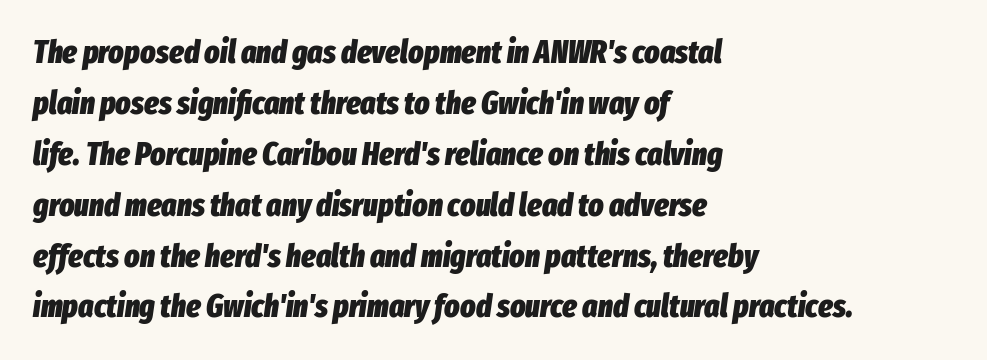
Q: Is the text bold? A: Yes.
Q: Is the text italic (slanted)? A: Yes, it leans right by about 8 degrees.
Q: Is the text underlined? A: No.
Q: How is the paragraph aligned? A: Left-aligned.
Q: Is the spacing between letters normal or unusually wide? A: Normal.
Q: Is the spacing between lines tight, normal or loose? A: Normal.
Q: Width (condensed, normal, or wide)? A: Condensed.
Q: Stroke contrast? A: Low.
Q: x-height? A: Medium.
Q: Monospaced? A: No.
